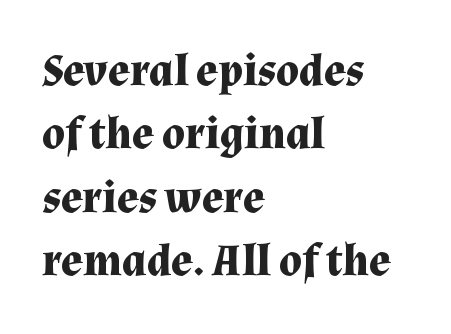
Q: Is the text bold? A: Yes.
Q: Is the text italic (slanted)? A: No, it is upright.
Q: Is the typeface a serif or a sans-serif typeface? A: Serif.
Q: Is the text underlined? A: No.
Q: How is the paragraph aligned? A: Left-aligned.
Q: Is the spacing between letters normal or unusually wide? A: Normal.
Q: Is the spacing between lines tight, normal or loose? A: Normal.
Q: Width (condensed, normal, or wide)? A: Normal.
Q: Stroke contrast? A: Medium.
Q: x-height? A: Medium.
Q: Monospaced? A: No.
